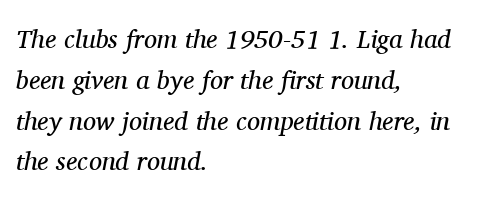
The image shows 26 px text type, italic (leaning right); set left-aligned, normal line spacing (1.57x), normal letter spacing, not underlined.
